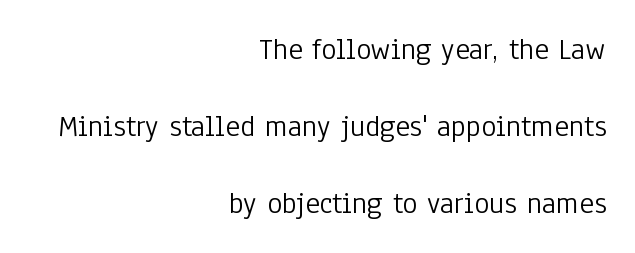
{"serif": "no", "italic": "no", "bold": "no", "weight": "light", "width": "condensed", "stroke_contrast": "low", "x_height": "medium", "monospaced": "no", "underline": "no", "align": "right", "line_spacing": "loose", "line_spacing_ratio": 2.48, "letter_spacing": "normal", "letter_spacing_em": 0.0, "glyph_px": 31}
